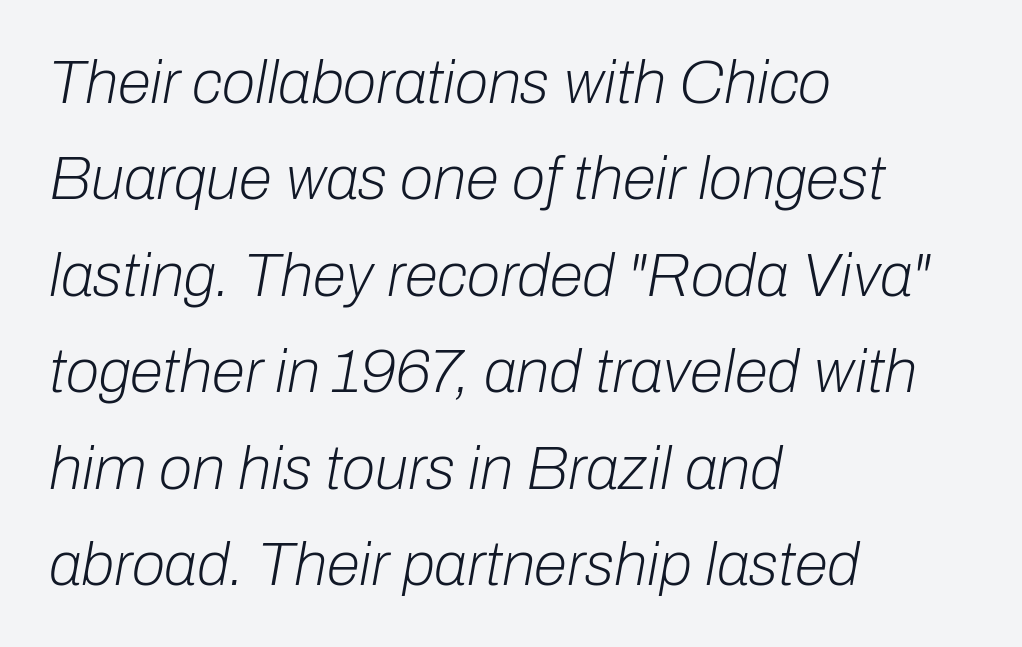
Q: Is the text bold? A: No.
Q: Is the text italic (slanted)? A: Yes, it leans right by about 10 degrees.
Q: Is the text underlined? A: No.
Q: How is the paragraph aligned? A: Left-aligned.
Q: Is the spacing between letters normal or unusually wide? A: Normal.
Q: Is the spacing between lines tight, normal or loose? A: Normal.
Q: Width (condensed, normal, or wide)? A: Normal.
Q: Stroke contrast? A: Low.
Q: x-height? A: Medium.
Q: Monospaced? A: No.
